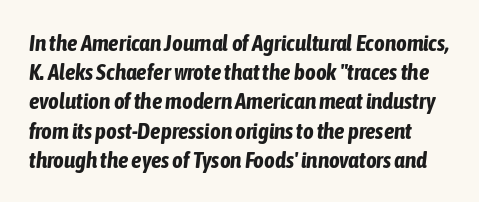
The image shows 23 px bold type, italic (leaning right); set normal line spacing (1.27x), normal letter spacing, not underlined.
